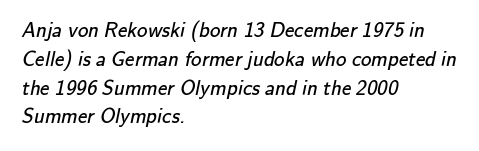
The vertical gap from one line to the next is medium. This rendering leaves character spacing at its baseline value. These glyphs show unthickened strokes, regular width or finer. Is the block centered? No — it sits flush against the left margin.
